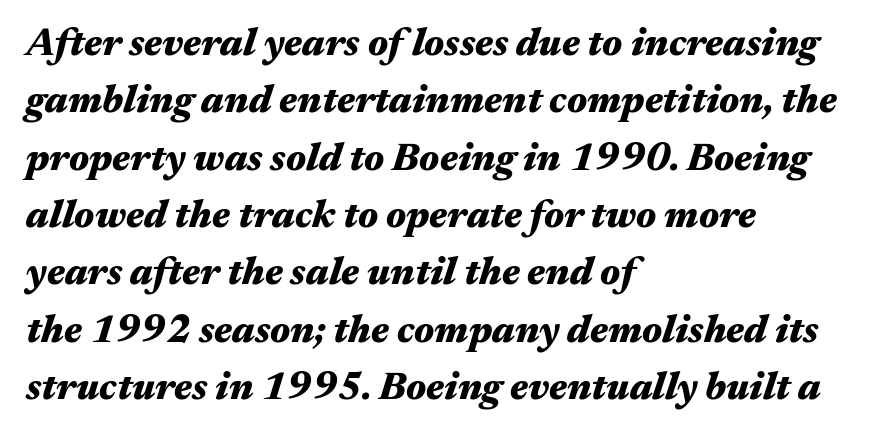
Glance below the letters and you will spot only blank space. What stands out about the letter spacing? Nothing — it is the standard amount. The typesetting leans heavy: a genuine bold. Normally led — the rows are evenly, conventionally spaced. The paragraph shown leans on its left margin. Is the type slanted? Yes — the strokes lean at a clear angle.
